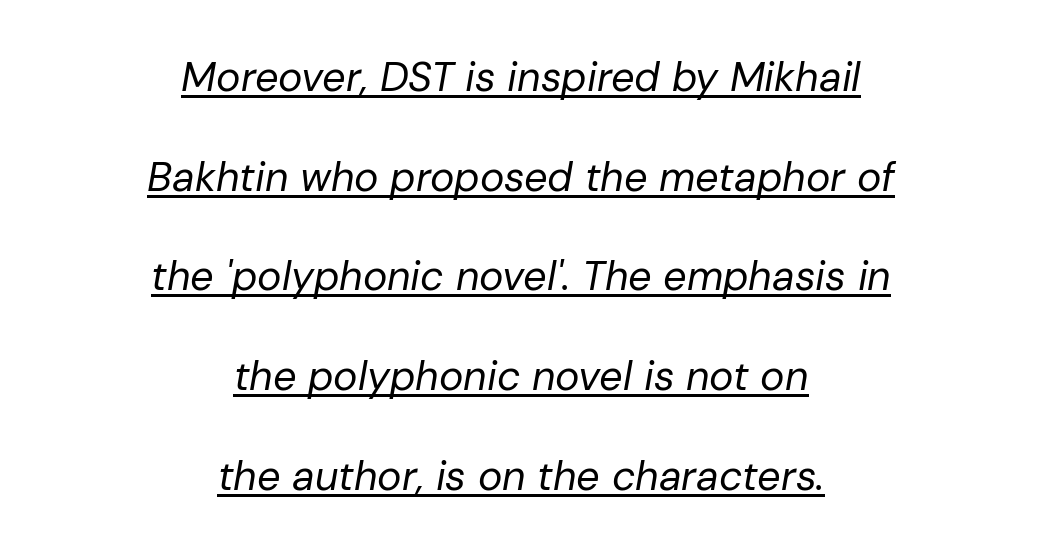
The image shows 41 px regular-weight type, italic (leaning right); set centered, loose line spacing (2.43x), normal letter spacing, underlined; low stroke contrast and a medium x-height.
